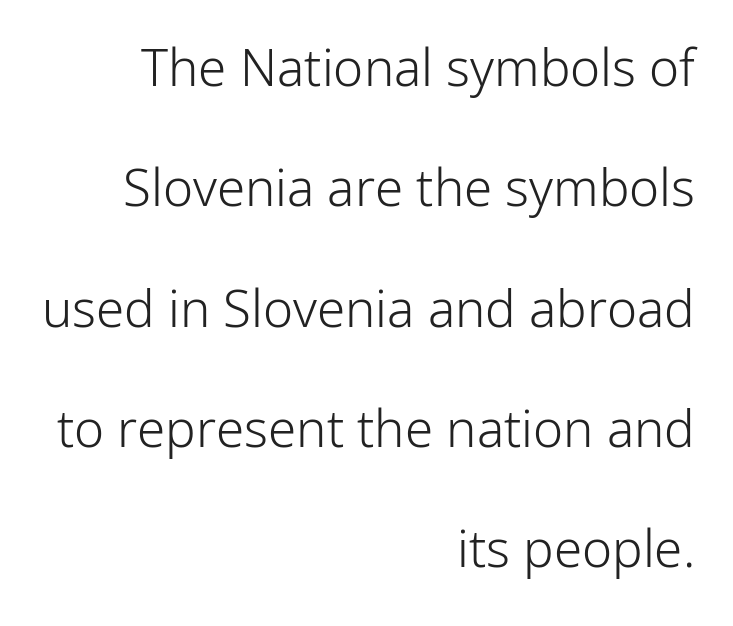
The image shows 51 px light sans-serif type, upright; set right-aligned, loose line spacing (2.36x), normal letter spacing, not underlined; low stroke contrast and a medium x-height.
